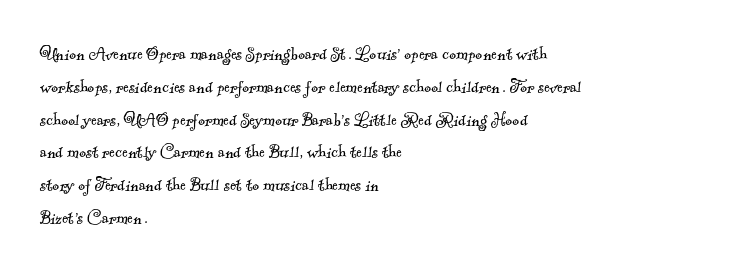
Quick note: underline off. Spacing between characters is what you'd get straight out of the box. Casual observation: everything's shoved over to the left. What's the leading like? Ordinary, nothing unusual. Stroke mass is kept to a normal reading level or below.
